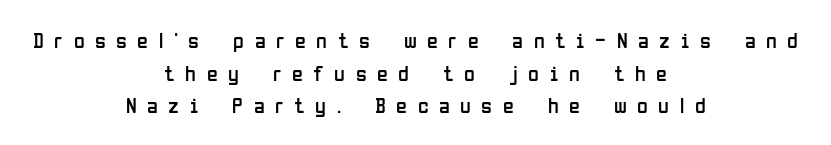
{"italic": "no", "bold": "no", "underline": "no", "align": "center", "line_spacing": "normal", "line_spacing_ratio": 1.48, "letter_spacing": "wide", "letter_spacing_em": 0.48, "glyph_px": 22}
